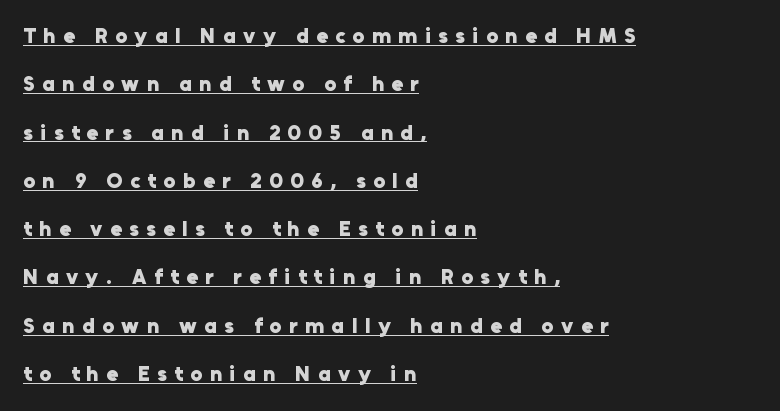
What weight is shown? A full bold with thick strokes. If you drew a line through each stem, it would be perfectly vertical. In terms of letterspacing, this is a distinctly airy, spread setting. Reading down the column, the eye jumps a long way to each next line.
